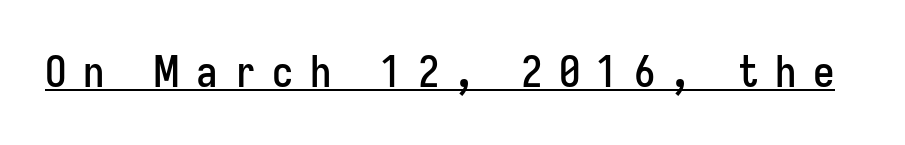
The rendering uses natural spacing where letterforms have individual widths. These characters rest on top of a visible drawn line. When letters stand straight like this, we call the style roman or upright. This rendering employs a face without finishing strokes, i.e., a sans-serif.
